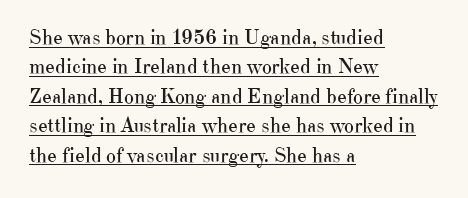
The image shows 21 px text type, upright; set left-aligned, normal line spacing (1.4x), normal letter spacing, underlined.
